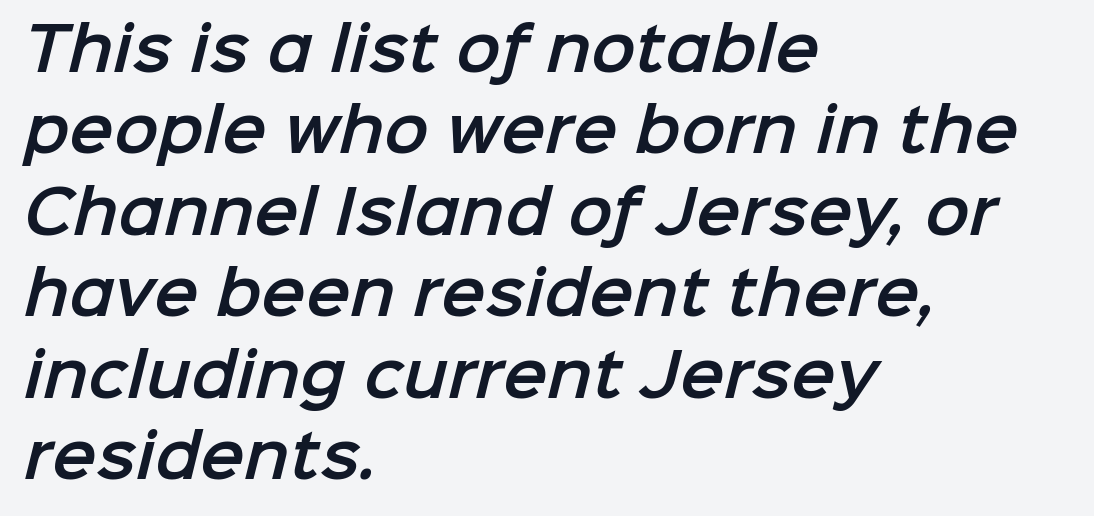
The image shows 59 px sans-serif type; set left-aligned, normal line spacing (1.38x), normal letter spacing, not underlined; low stroke contrast and a medium x-height.
